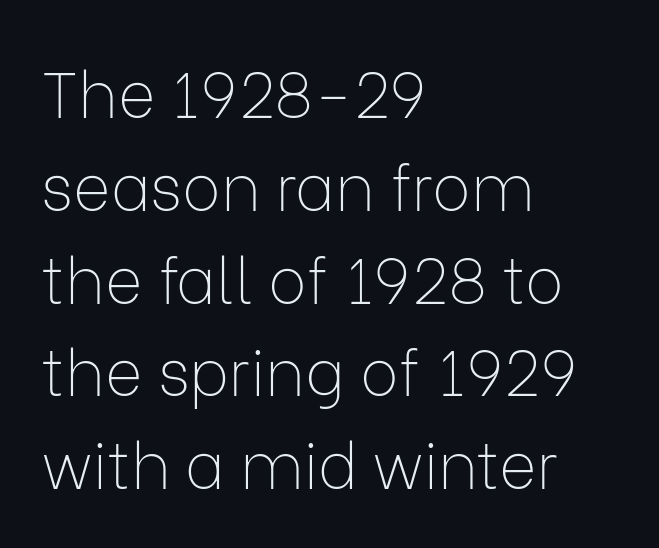
The image shows 64 px thin sans-serif type, upright; set left-aligned, normal line spacing (1.45x), normal letter spacing, not underlined; low stroke contrast and a medium x-height.
